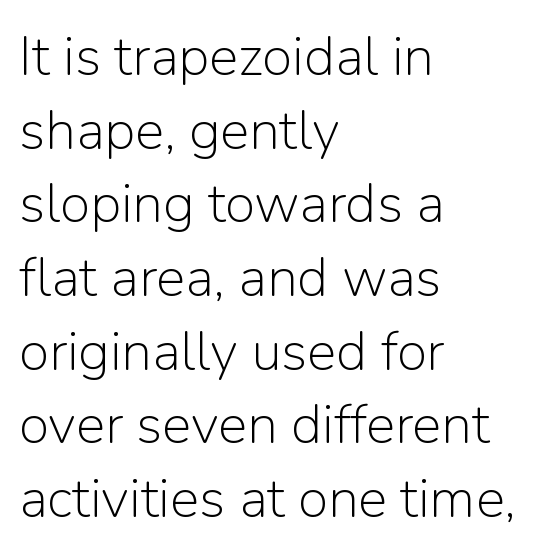
The image shows 55 px light sans-serif type, upright; set left-aligned, normal line spacing (1.34x), normal letter spacing, not underlined; low stroke contrast and a medium x-height.
